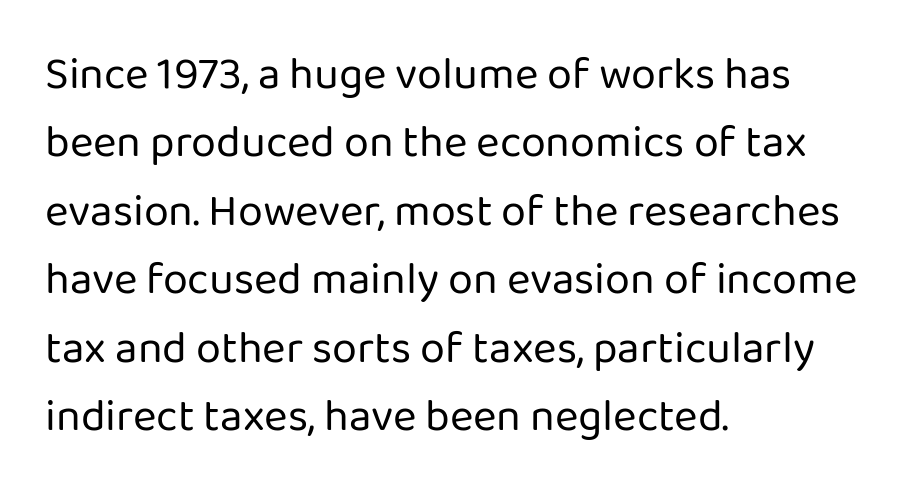
The image shows 45 px regular-weight sans-serif type, upright; set left-aligned, normal line spacing (1.52x), normal letter spacing, not underlined; low stroke contrast and a medium x-height.
